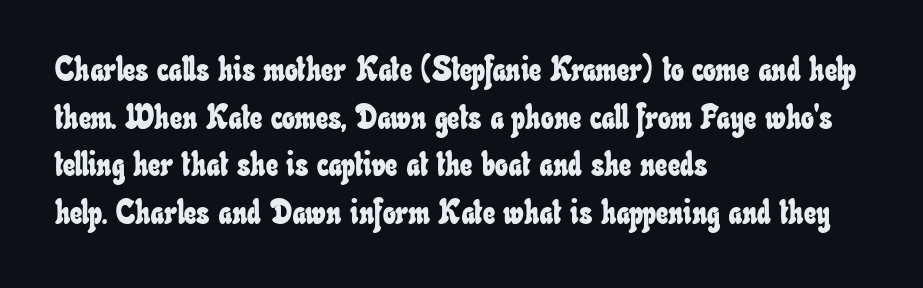
The image shows 34 px condensed type; set left-aligned, normal line spacing (1.4x), normal letter spacing, not underlined; low stroke contrast and a small x-height.
